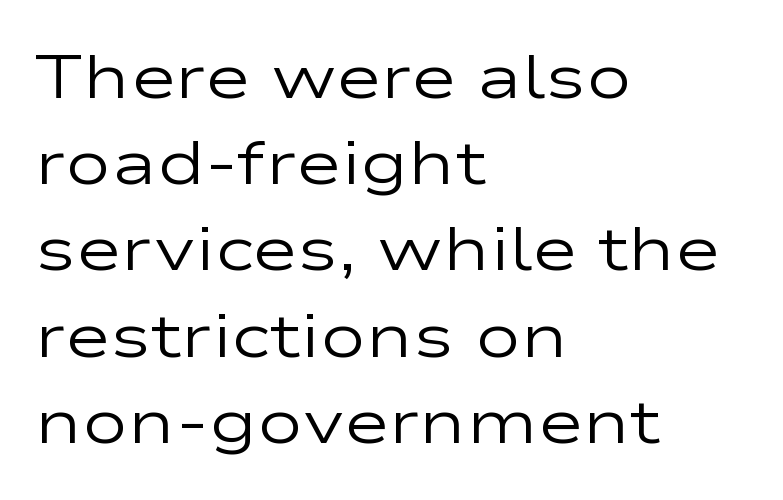
The image shows 62 px regular-weight, wide sans-serif type, upright; set left-aligned, normal line spacing (1.39x), normal letter spacing, not underlined; low stroke contrast and a medium x-height.
